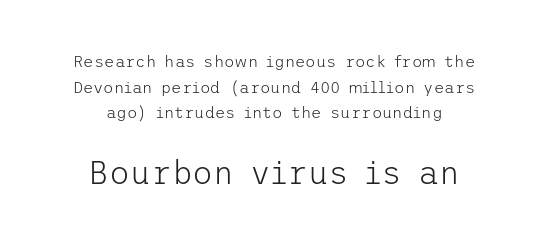
Q: Is the text bold? A: No.
Q: Is the text italic (slanted)? A: No, it is upright.
Q: Is the typeface a serif or a sans-serif typeface? A: Sans-serif.
Q: Is the text underlined? A: No.
Q: How is the paragraph aligned? A: Centered.
Q: Is the spacing between letters normal or unusually wide? A: Normal.
Q: Is the spacing between lines tight, normal or loose? A: Normal.
Q: Which block of text is set in a larger size, the first (top) or the second (bottom)? A: The second (bottom) one.
Q: Width (condensed, normal, or wide)? A: Normal.
Q: Stroke contrast? A: Low.
Q: x-height? A: Medium.
